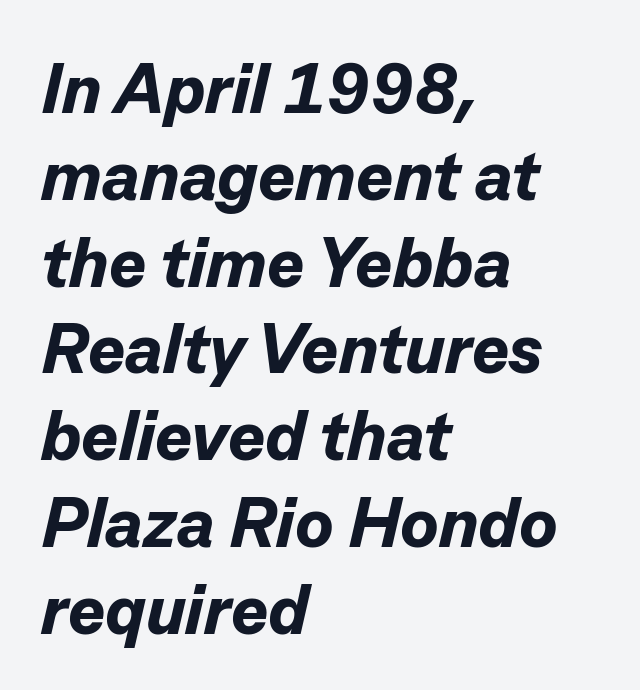
Q: Is the text bold? A: Yes.
Q: Is the text italic (slanted)? A: Yes, it leans right by about 13 degrees.
Q: Is the text underlined? A: No.
Q: How is the paragraph aligned? A: Left-aligned.
Q: Is the spacing between letters normal or unusually wide? A: Normal.
Q: Width (condensed, normal, or wide)? A: Normal.
Q: Stroke contrast? A: Low.
Q: x-height? A: Medium.
Q: Monospaced? A: No.
